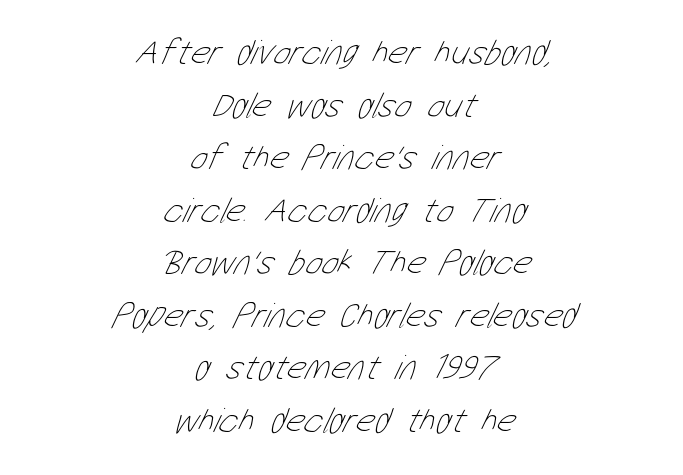
The image shows 36 px thin, condensed type; set centered, normal line spacing (1.46x), normal letter spacing, not underlined; low stroke contrast and a medium x-height.
